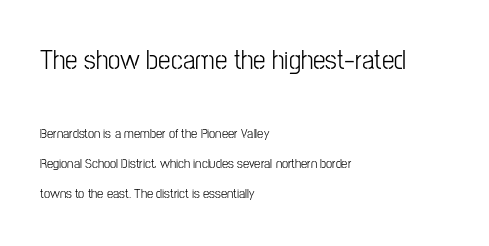
{"serif": "no", "italic": "no", "bold": "no", "weight": "light", "width": "condensed", "stroke_contrast": "low", "x_height": "medium", "monospaced": "no", "underline": "no", "align": "left", "line_spacing": "loose", "line_spacing_ratio": 2.16, "letter_spacing": "normal", "letter_spacing_em": 0.0, "larger_block": "first", "size_ratio": 2.0, "glyph_px": 28}
